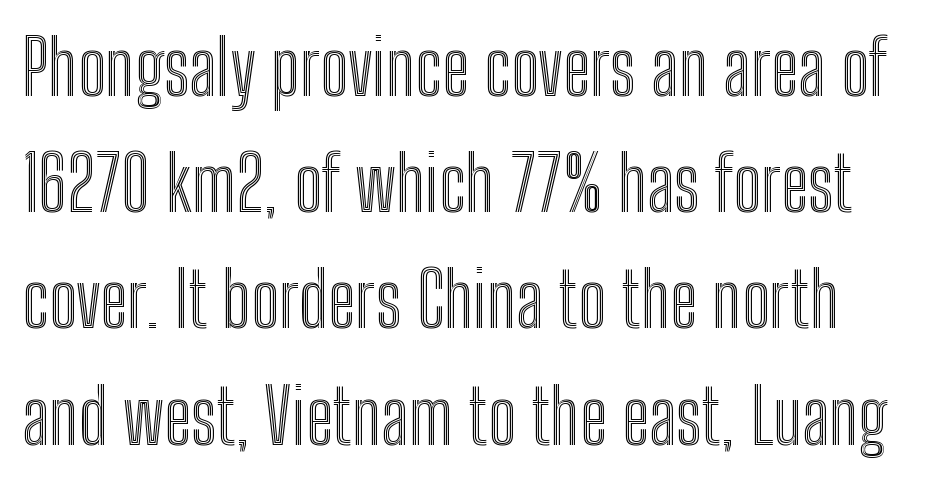
Q: Is the text italic (slanted)? A: No, it is upright.
Q: Is the text underlined? A: No.
Q: Is the spacing between letters normal or unusually wide? A: Normal.
Q: Is the spacing between lines tight, normal or loose? A: Normal.
Q: Width (condensed, normal, or wide)? A: Condensed.
Q: x-height? A: Medium.
Q: Monospaced? A: No.
